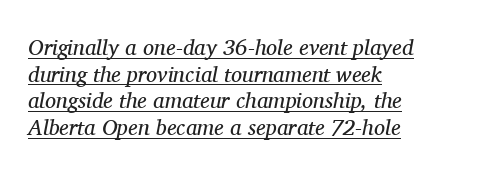
The image shows 22 px text type, italic (leaning right); set left-aligned, line spacing 1.21x, normal letter spacing, underlined.
